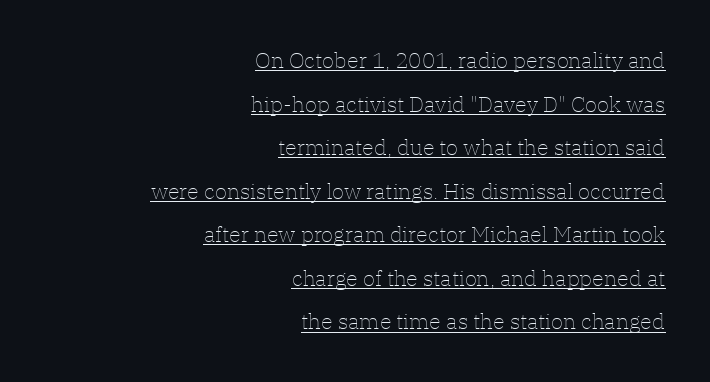
Vertical spacing — loose. The letterforms sit at book weight or below. The rag falls on the left side of this text block. Italic? Not at all — the glyphs are vertical. Quick note: underline on.
